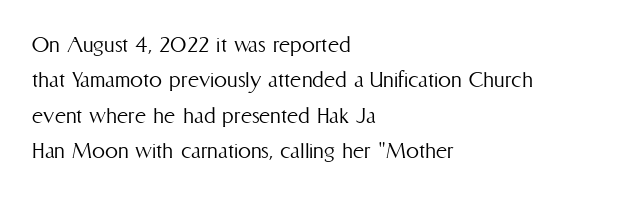
Q: Is the text bold? A: No.
Q: Is the text italic (slanted)? A: No, it is upright.
Q: Is the text underlined? A: No.
Q: How is the paragraph aligned? A: Left-aligned.
Q: Is the spacing between letters normal or unusually wide? A: Normal.
Q: Is the spacing between lines tight, normal or loose? A: Normal.
